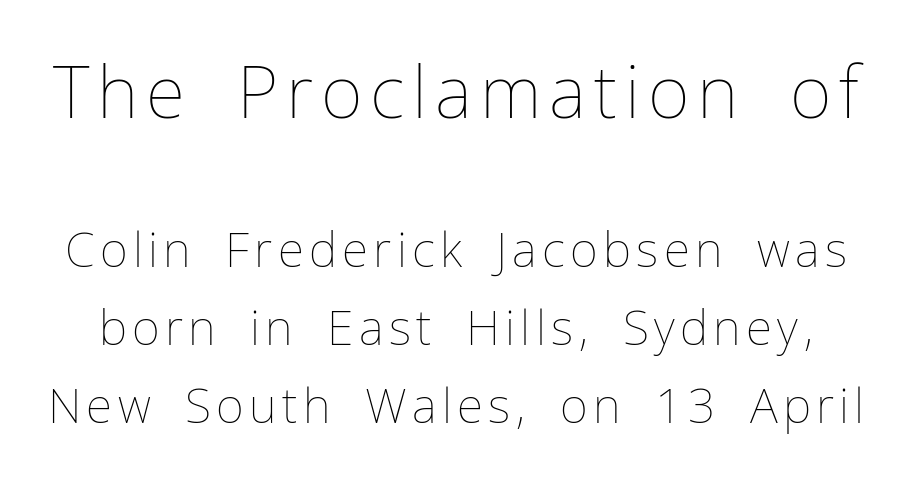
{"italic": "no", "bold": "no", "weight": "thin", "width": "normal", "stroke_contrast": "low", "x_height": "medium", "monospaced": "no", "underline": "no", "line_spacing": "normal", "line_spacing_ratio": 1.62, "larger_block": "first", "size_ratio": 1.5, "glyph_px": 72}
